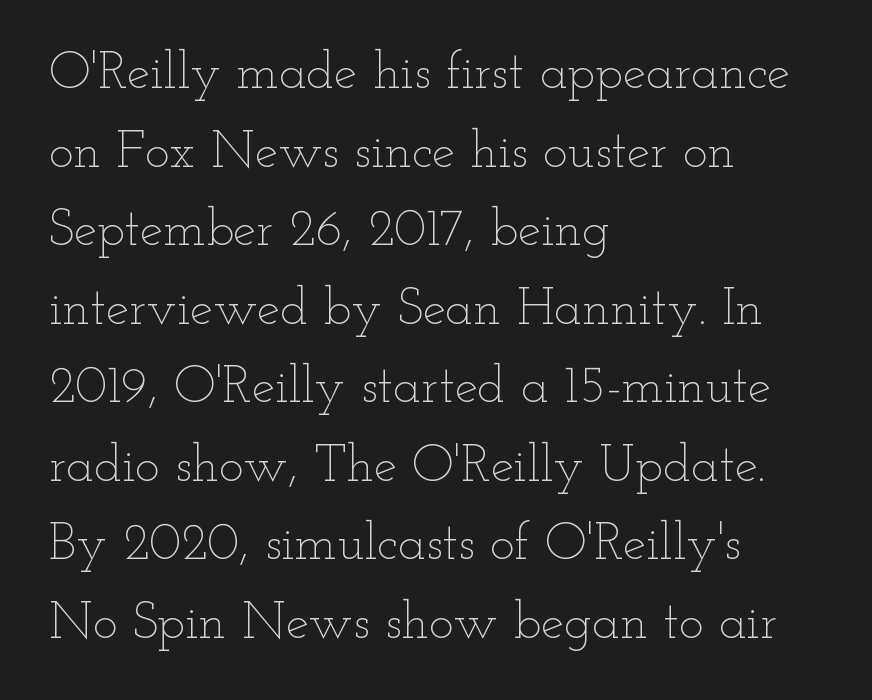
The image shows 52 px thin, wide type, upright; set left-aligned, normal line spacing (1.51x), normal letter spacing, not underlined; low stroke contrast and a small x-height.
